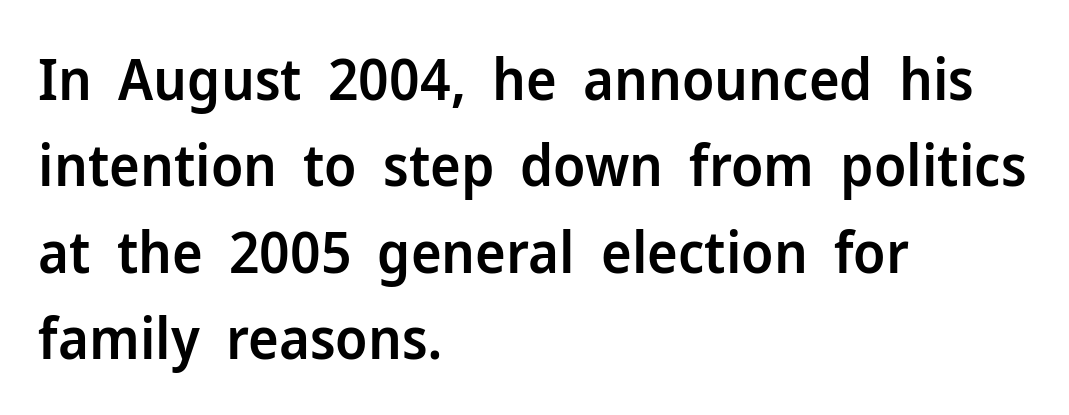
Q: Is the text bold? A: Semi-bold.
Q: Is the text italic (slanted)? A: No, it is upright.
Q: Is the typeface a serif or a sans-serif typeface? A: Sans-serif.
Q: Is the text underlined? A: No.
Q: How is the paragraph aligned? A: Left-aligned.
Q: Is the spacing between letters normal or unusually wide? A: Normal.
Q: Is the spacing between lines tight, normal or loose? A: Normal.
Q: Width (condensed, normal, or wide)? A: Normal.
Q: Stroke contrast? A: Low.
Q: x-height? A: Medium.
Q: Monospaced? A: No.
